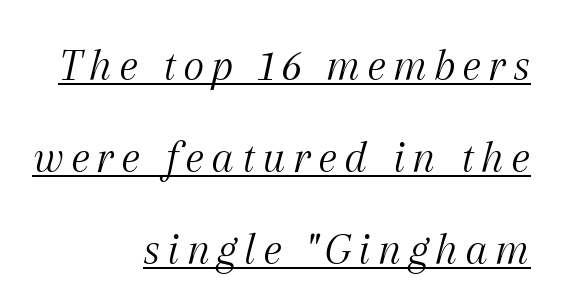
Looks like regular typesetting: each glyph gets only the width it needs. If you drew a line through each stem, it would be angled. The weight would be labelled regular, book, light, or lighter still. You could fit nearly another row in the gap between these rows.
